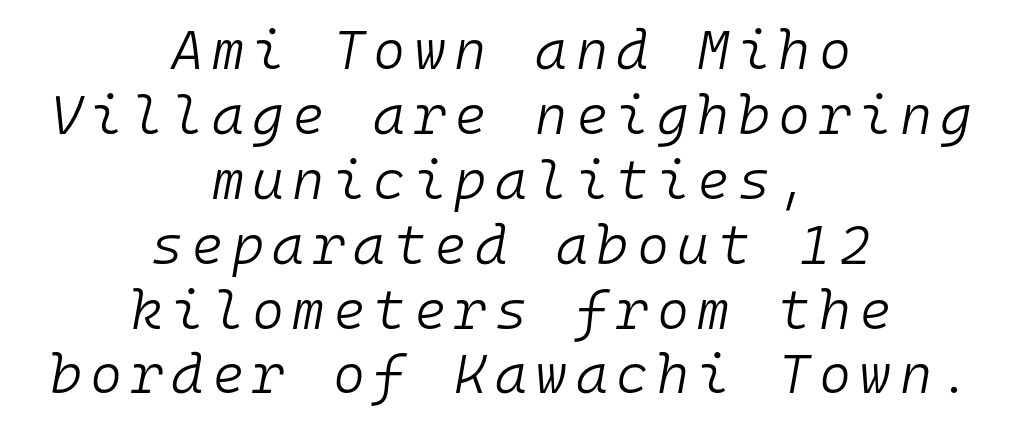
{"italic": "yes", "lean": "right", "slant_degrees": 10, "bold": "no", "weight": "light", "width": "normal", "stroke_contrast": "low", "x_height": "medium", "monospaced": "yes", "underline": "no", "align": "center", "line_spacing_ratio": 1.18, "glyph_px": 55}
